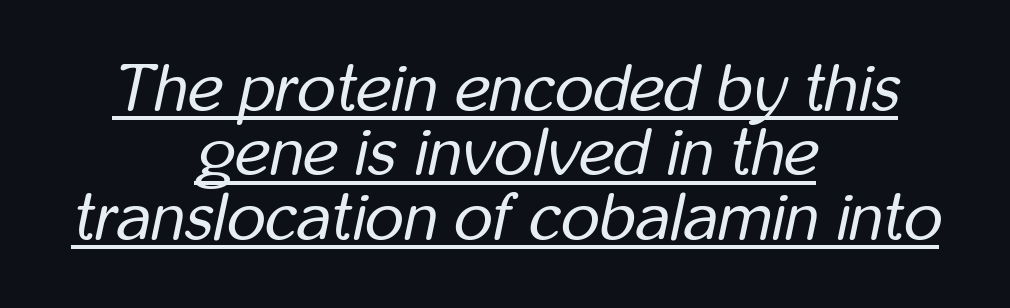
{"italic": "yes", "lean": "right", "slant_degrees": 12, "bold": "no", "weight": "regular", "width": "condensed", "stroke_contrast": "low", "x_height": "medium", "monospaced": "no", "underline": "yes", "align": "center", "line_spacing": "tight", "line_spacing_ratio": 0.96, "letter_spacing": "normal", "letter_spacing_em": 0.0, "glyph_px": 67}
